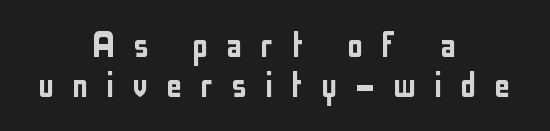
{"serif": "no", "italic": "no", "width": "condensed", "stroke_contrast": "low", "x_height": "medium", "monospaced": "no", "underline": "no", "align": "center", "line_spacing": "tight", "line_spacing_ratio": 0.98, "letter_spacing": "wide", "letter_spacing_em": 0.43, "glyph_px": 41}
